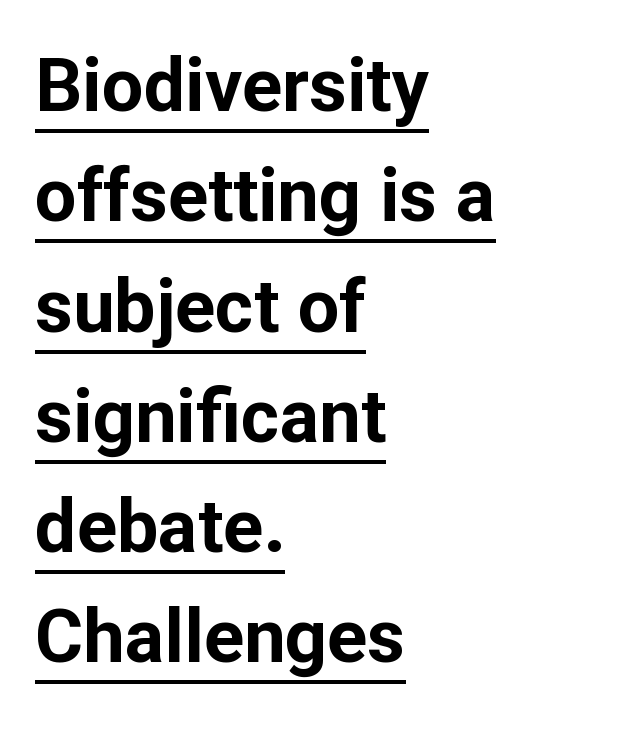
The image shows 74 px bold sans-serif type, upright; set left-aligned, normal line spacing (1.49x), normal letter spacing, underlined; low stroke contrast and a medium x-height.
